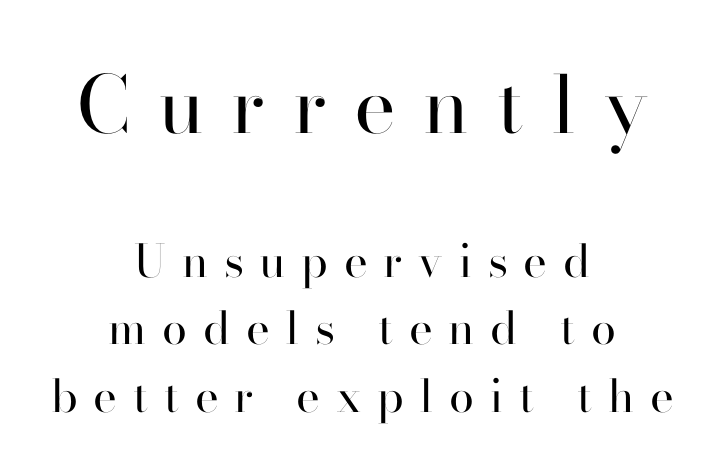
The image shows 79 px regular-weight serif type, upright; set centered, normal line spacing (1.5x), unusually wide letter spacing (+0.35 em), not underlined; the first (top) block is 1.76x larger; high stroke contrast and a small x-height.
